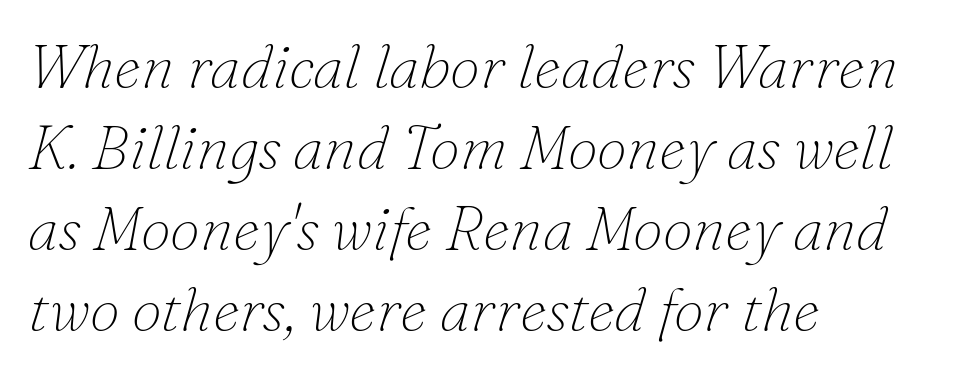
Does the leading feel generous? No, just average. Horizontally, the lines are justified to the leading edge only. Caption: face not bold, strokes unweighted. The space directly below the letters is spotless. Do the characters align in a grid? No, the font is proportional. The tracking reads as untouched default to a designer's eye.
